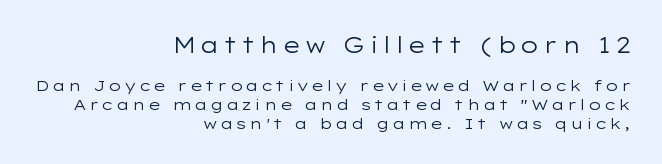
Q: Is the text bold? A: No.
Q: Is the text italic (slanted)? A: No, it is upright.
Q: Is the text underlined? A: No.
Q: How is the paragraph aligned? A: Right-aligned.
Q: Is the spacing between lines tight, normal or loose? A: Normal.
Q: Which block of text is set in a larger size, the first (top) or the second (bottom)? A: The first (top) one.
